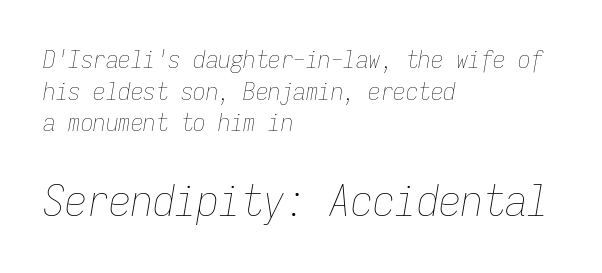
The image shows 44 px thin, condensed type, italic (leaning right), monospaced; set left-aligned, normal line spacing (1.27x), normal letter spacing, not underlined; the second (bottom) block is 1.76x larger; low stroke contrast and a medium x-height.
